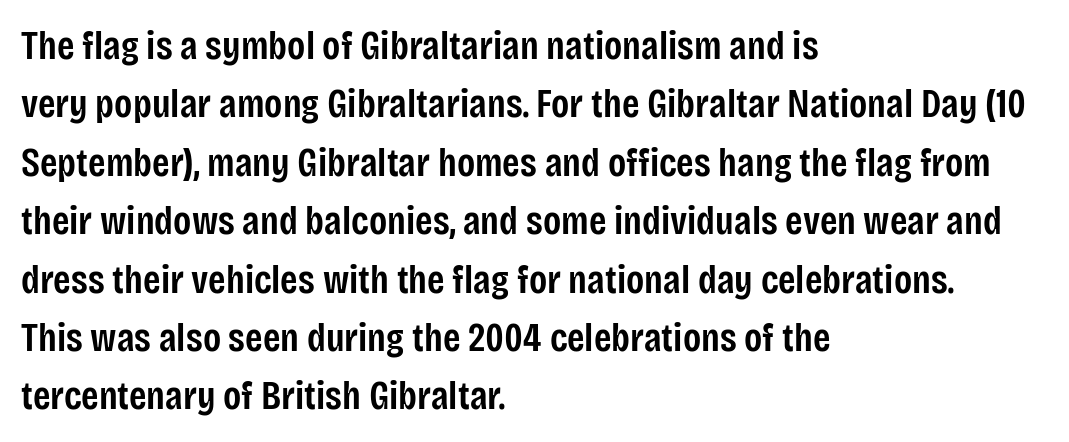
Each letter keeps its own natural width here, so spacing adapts to shape. Words appear dense and cohesive because spacing is normal. The passage is arranged the way most books set body copy — flush left. The lines sit at an ordinary, default distance from one another. Does the lettering tilt? It doesn't — this is upright. The type family on display is of the sans-serif kind.
